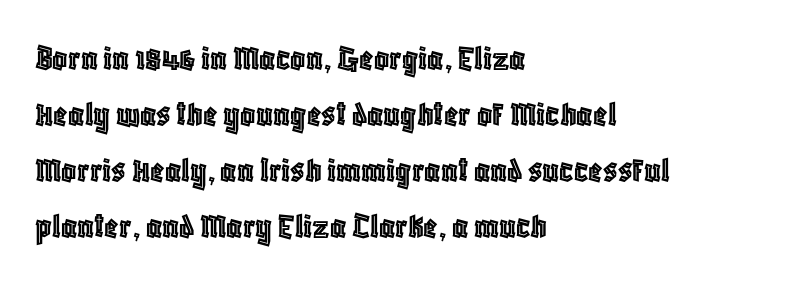
The image shows 37 px condensed type, upright; set left-aligned, normal line spacing (1.51x), normal letter spacing, not underlined; a large x-height.
